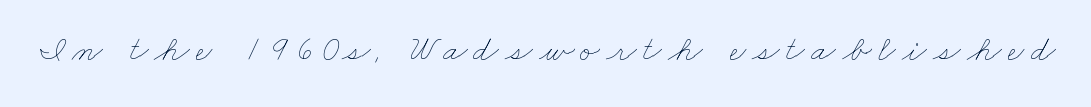
The image shows 36 px thin, wide type; set not underlined; low stroke contrast and a small x-height.
